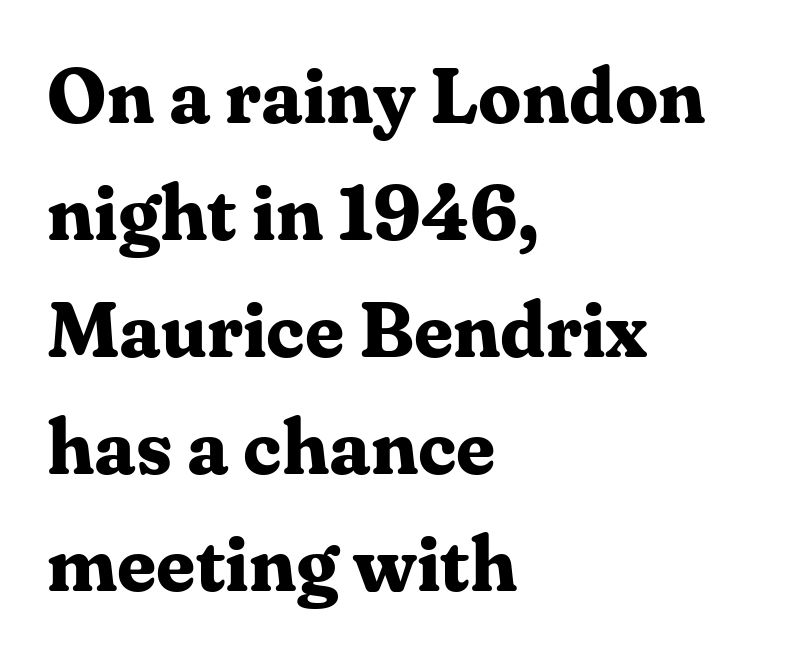
The image shows 77 px bold serif type, upright; set left-aligned, normal line spacing (1.52x), normal letter spacing, not underlined; medium stroke contrast and a medium x-height.
